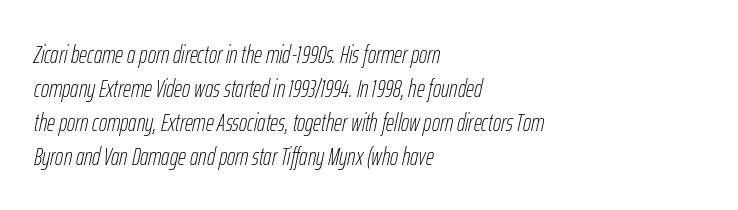
The image shows 25 px text type, italic (leaning right); set left-aligned, normal line spacing (1.36x), normal letter spacing, not underlined.
